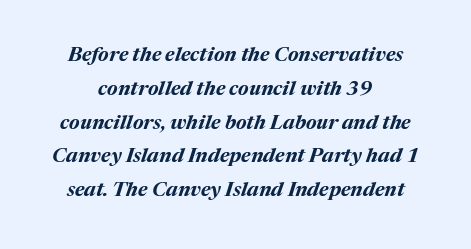
The face used here has a pronounced slope to its letters. Check under the words: just untouched page. Evenly set lines give the paragraph a standard silhouette. Pretty heavy lettering here — definitely bold. Alignment: centered. Here the glyphs are tracked normally, forming tight word shapes.
